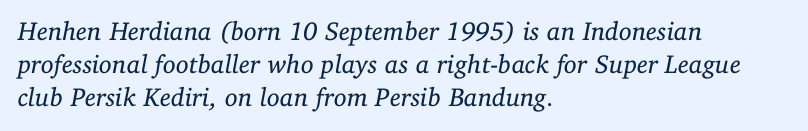
The image shows 26 px text type, italic (leaning right); set left-aligned, normal line spacing (1.26x), normal letter spacing, not underlined.
